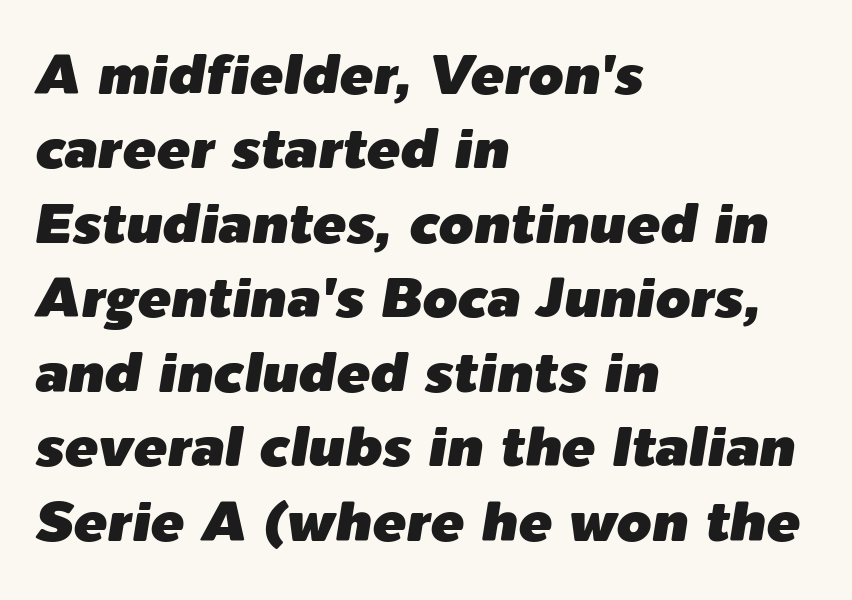
{"italic": "yes", "lean": "right", "slant_degrees": 9, "width": "normal", "stroke_contrast": "low", "x_height": "medium", "monospaced": "no", "underline": "no", "align": "left", "line_spacing": "normal", "line_spacing_ratio": 1.33, "letter_spacing": "normal", "letter_spacing_em": 0.0, "glyph_px": 56}
